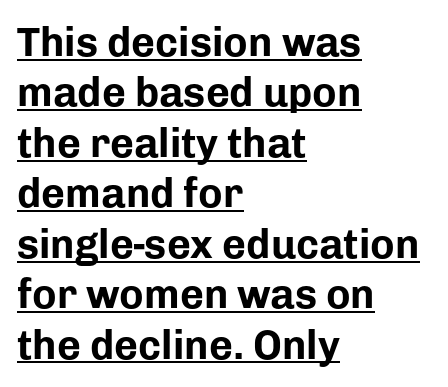
The image shows 41 px bold sans-serif type, upright; set left-aligned, line spacing 1.23x, normal letter spacing, underlined; low stroke contrast and a medium x-height.
